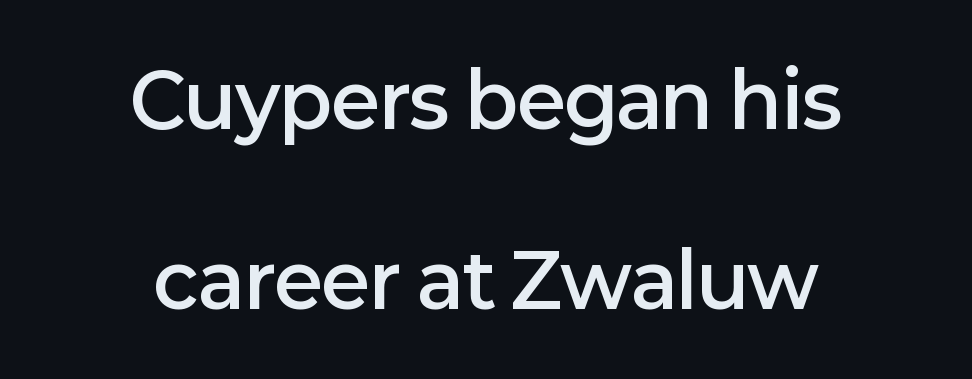
Are there feet on the stems? There aren't — it's a sans. One-word summary of the alignment: center. Compared with typical paragraphs, the rows here are farther apart. The letterforms sit shoulder to shoulder at normal distance. Every stem runs plumb, perpendicular to the baseline.
